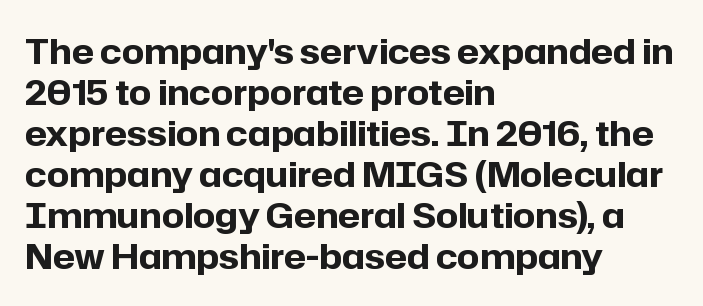
Q: Is the text bold? A: Yes.
Q: Is the text italic (slanted)? A: No, it is upright.
Q: Is the typeface a serif or a sans-serif typeface? A: Sans-serif.
Q: Is the text underlined? A: No.
Q: How is the paragraph aligned? A: Left-aligned.
Q: Is the spacing between letters normal or unusually wide? A: Normal.
Q: Width (condensed, normal, or wide)? A: Normal.
Q: Stroke contrast? A: Low.
Q: x-height? A: Medium.
Q: Monospaced? A: No.
